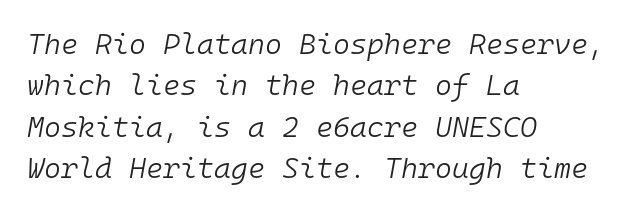
{"italic": "yes", "lean": "right", "slant_degrees": 10, "bold": "no", "weight": "light", "width": "normal", "stroke_contrast": "low", "x_height": "medium", "monospaced": "yes", "underline": "no", "align": "left", "line_spacing": "normal", "line_spacing_ratio": 1.43, "letter_spacing": "normal", "letter_spacing_em": 0.0, "glyph_px": 29}
